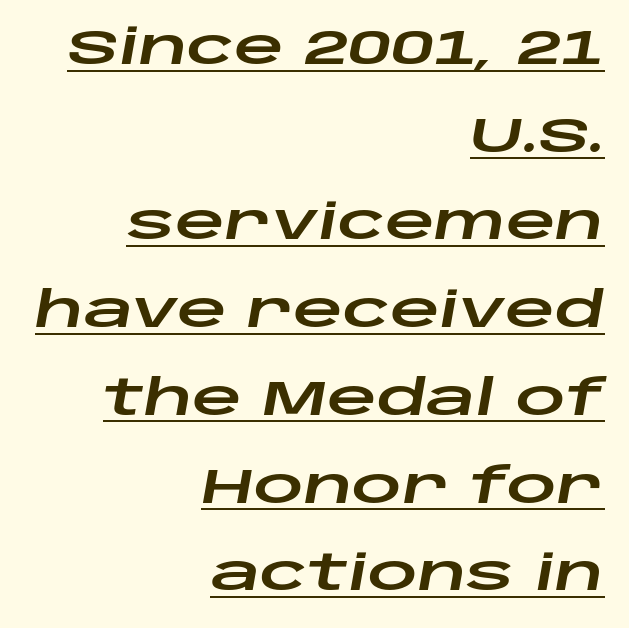
The letters advance in unequal steps, a hallmark of proportional type. Layout note: lines flush right. Rendered with sloped, italic letterforms. The letterforms sit shoulder to shoulder at normal distance.
